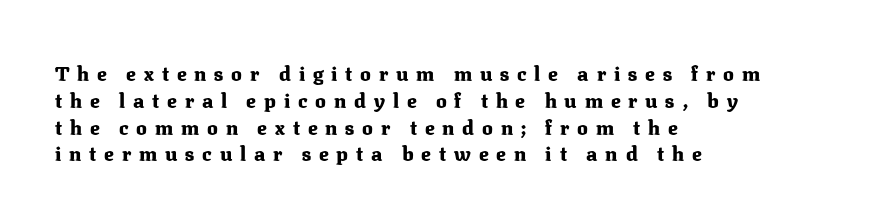
The image shows 20 px bold type, upright; set left-aligned, normal line spacing (1.34x), unusually wide letter spacing (+0.39 em), not underlined.
